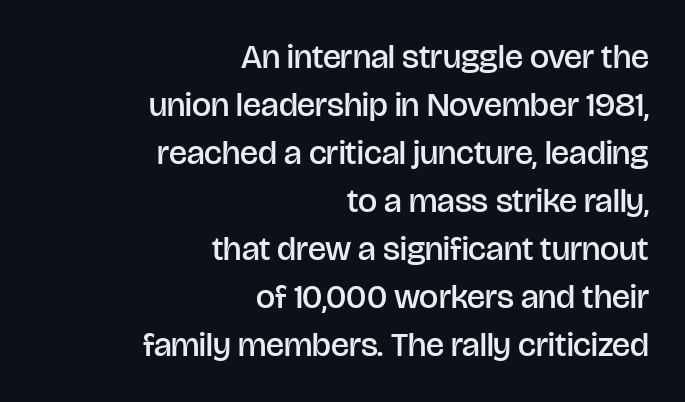
The image shows 34 px semibold sans-serif type, upright; set right-aligned, normal line spacing (1.41x), normal letter spacing, not underlined; low stroke contrast and a large x-height.
